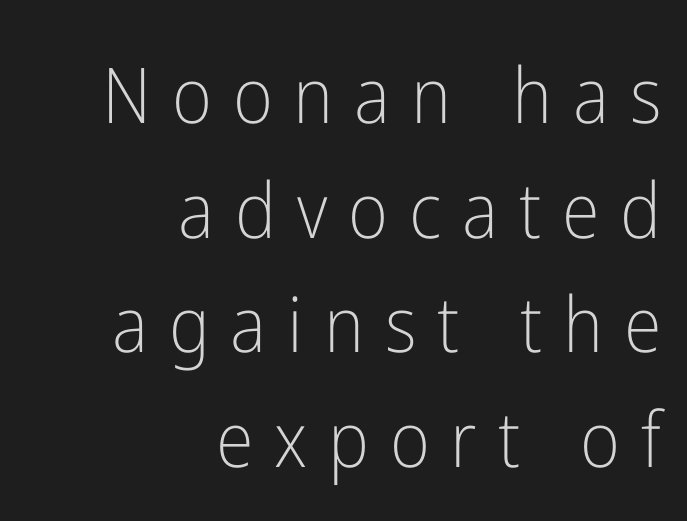
The image shows 77 px light, condensed sans-serif type, upright; set right-aligned, normal line spacing (1.49x), unusually wide letter spacing (+0.27 em), not underlined; low stroke contrast and a medium x-height.
